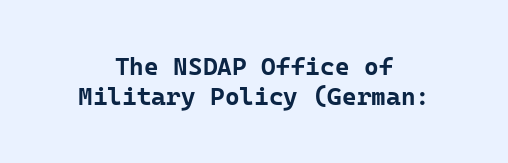
Q: Is the text bold? A: Yes.
Q: Is the text italic (slanted)? A: No, it is upright.
Q: Is the text underlined? A: No.
Q: How is the paragraph aligned? A: Centered.
Q: Is the spacing between letters normal or unusually wide? A: Normal.
